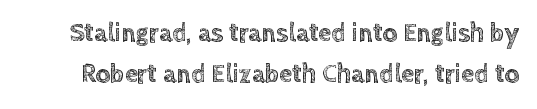
Interline gaps are of average width in this sample. Does extra space separate the letters? No, they use regular spacing. A clean baseline with only descenders dipping below it. Ordinary non-slanted type is in use.
